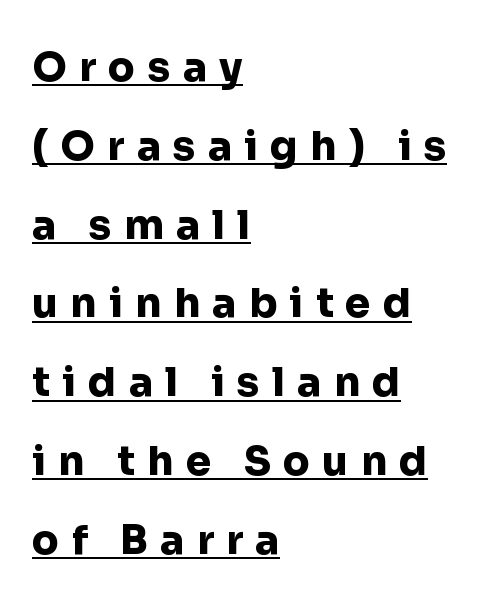
The image shows 40 px heavy sans-serif type, upright; set left-aligned, loose line spacing (1.97x), unusually wide letter spacing (+0.31 em), underlined; low stroke contrast and a medium x-height.
